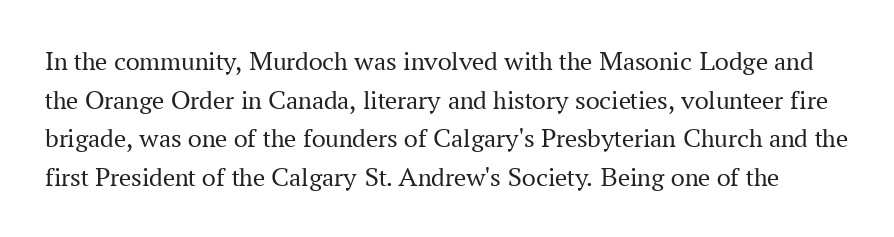
Q: Is the text bold? A: No.
Q: Is the text italic (slanted)? A: No, it is upright.
Q: Is the text underlined? A: No.
Q: Is the spacing between letters normal or unusually wide? A: Normal.
Q: Is the spacing between lines tight, normal or loose? A: Normal.
